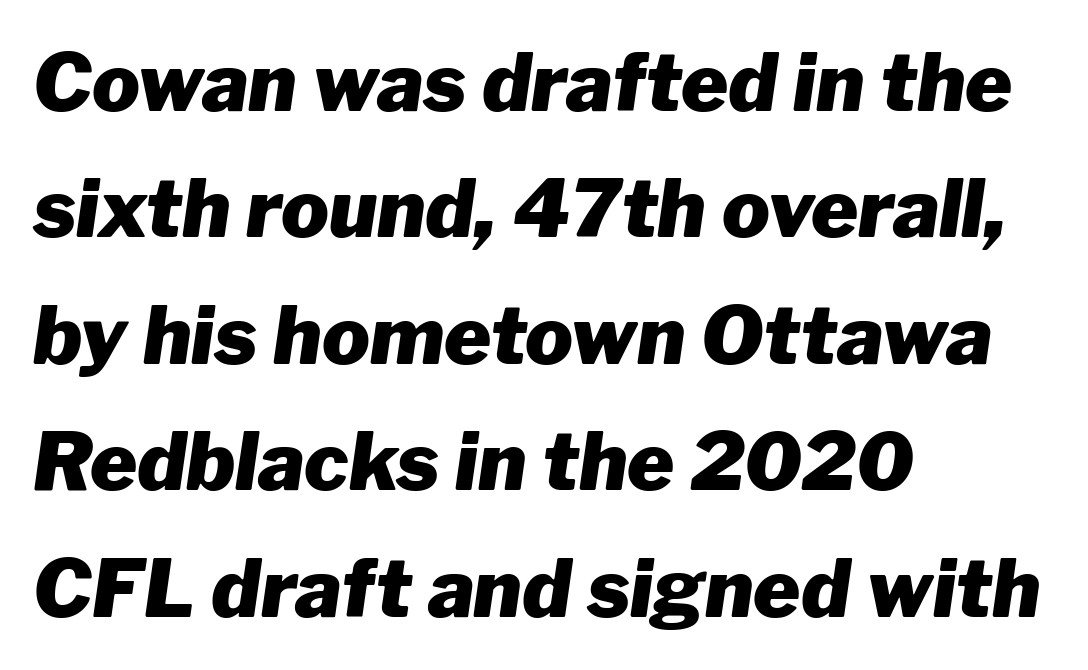
{"italic": "yes", "lean": "right", "slant_degrees": 8, "bold": "yes", "weight": "heavy", "width": "normal", "stroke_contrast": "low", "x_height": "medium", "monospaced": "no", "underline": "no", "align": "left", "line_spacing": "normal", "line_spacing_ratio": 1.58, "letter_spacing": "normal", "letter_spacing_em": 0.0, "glyph_px": 80}
